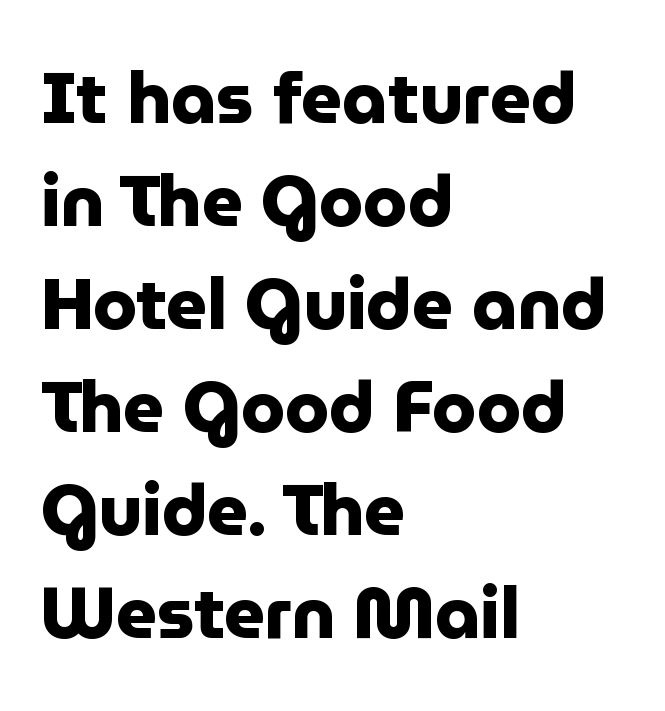
{"serif": "no", "italic": "no", "bold": "yes", "weight": "heavy", "width": "normal", "stroke_contrast": "low", "x_height": "medium", "monospaced": "no", "underline": "no", "align": "left", "line_spacing": "normal", "line_spacing_ratio": 1.45, "letter_spacing": "normal", "letter_spacing_em": 0.0, "glyph_px": 71}
